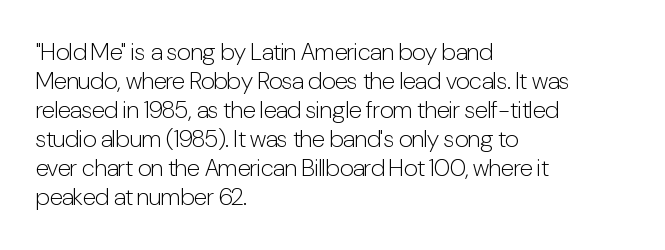
The strokes carry an ordinary text weight at most. Default kerning and tracking; the words read as compact shapes. The gap between lines stays unmarked. Does the lettering tilt? It doesn't — this is upright.
